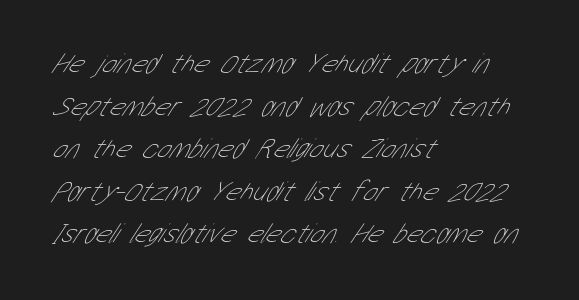
Is this a fixed-width face? No — the glyphs have proportional, varying widths. Letters rest on an invisible, unmarked baseline. The typesetting does not lean heavy: it is not bold. All the whitespace from short lines collects on the right. If you measured baseline to baseline, you'd find a middling distance. Honestly, the letter spacing is just normal — you wouldn't notice it.
